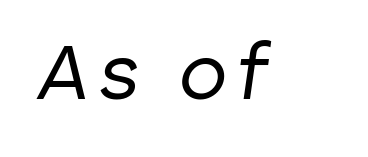
The image shows 80 px regular-weight type, italic (leaning right); set not underlined; low stroke contrast and a medium x-height.
